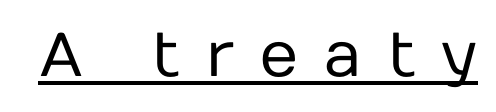
Q: Is the text bold? A: No.
Q: Is the text italic (slanted)? A: No, it is upright.
Q: Is the typeface a serif or a sans-serif typeface? A: Sans-serif.
Q: Is the text underlined? A: Yes.
Q: Is the spacing between letters normal or unusually wide? A: Unusually wide.
Q: Width (condensed, normal, or wide)? A: Normal.
Q: Stroke contrast? A: Low.
Q: x-height? A: Medium.
Q: Monospaced? A: No.
